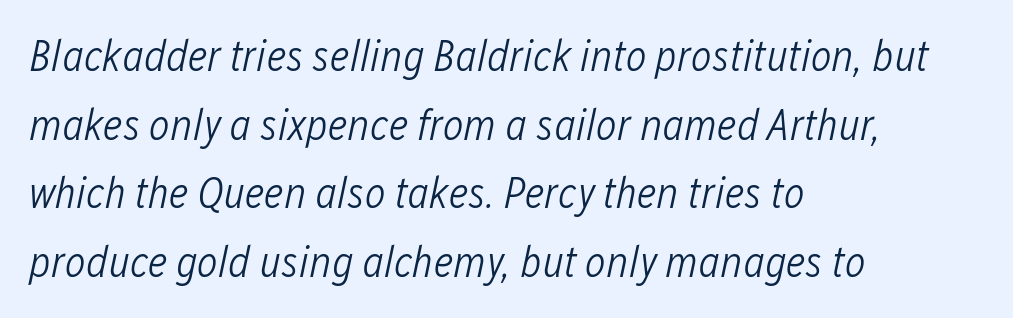
Line starts are locked; line ends wander. Normally led — the rows are evenly, conventionally spaced. You could not count columns in this text — the font is proportionally spaced. These lines keep a tight, regular rhythm from letter to letter.
